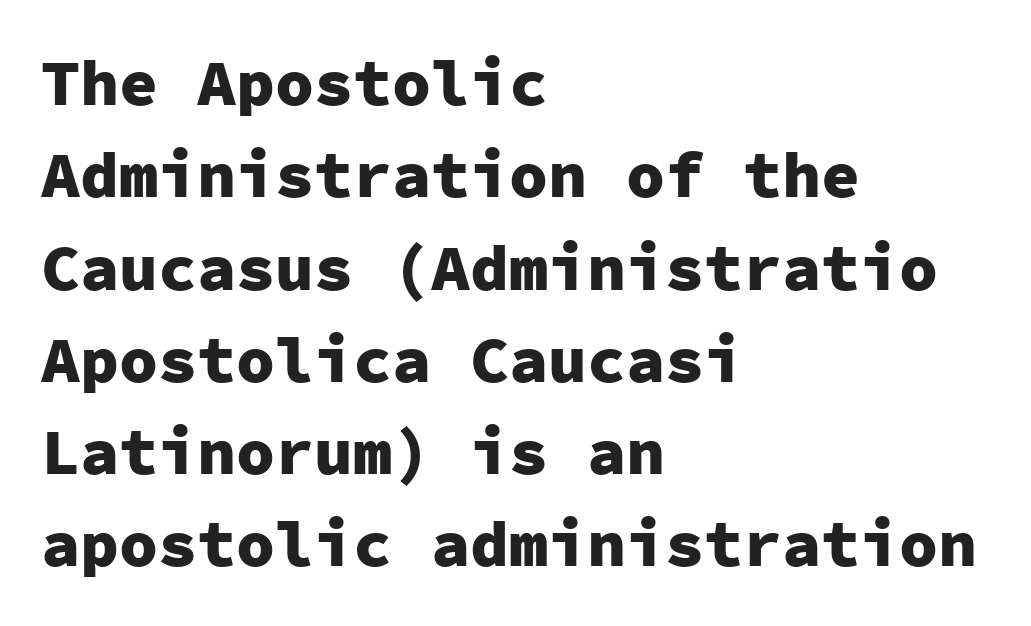
Q: Is the text bold? A: Yes.
Q: Is the text italic (slanted)? A: No, it is upright.
Q: Is the typeface a serif or a sans-serif typeface? A: Sans-serif.
Q: Is the text underlined? A: No.
Q: How is the paragraph aligned? A: Left-aligned.
Q: Is the spacing between letters normal or unusually wide? A: Normal.
Q: Is the spacing between lines tight, normal or loose? A: Normal.
Q: Width (condensed, normal, or wide)? A: Normal.
Q: Stroke contrast? A: Low.
Q: x-height? A: Medium.
Q: Monospaced? A: Yes.
